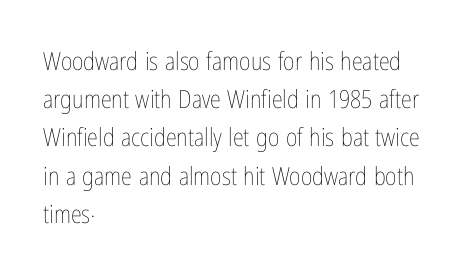
The glyphs are unaccompanied by any horizontal stroke below them. Posture: vertical. These lines keep a tight, regular rhythm from letter to letter. Interline gaps are of average width in this sample. The paragraph shown leans on its left margin.
